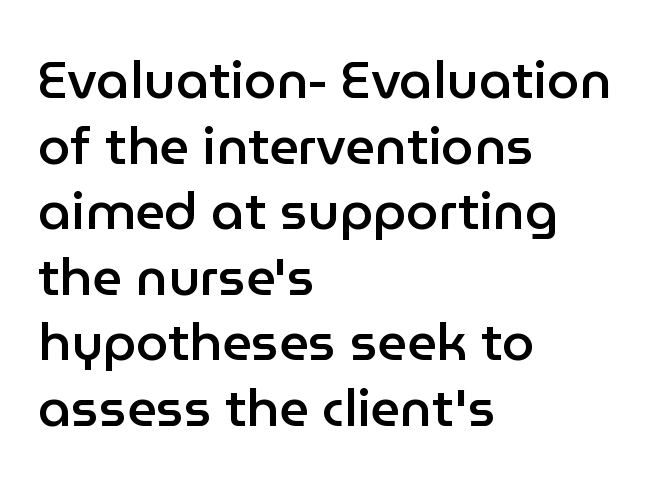
The image shows 52 px semibold sans-serif type, upright; set left-aligned, normal line spacing (1.26x), normal letter spacing, not underlined; low stroke contrast and a medium x-height.
